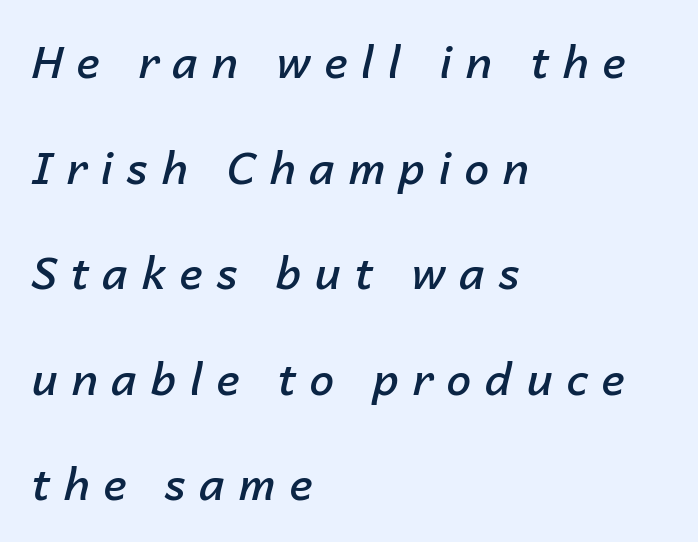
The image shows 44 px semibold type, italic (leaning right); set left-aligned, loose line spacing (2.4x), unusually wide letter spacing (+0.31 em), not underlined; low stroke contrast and a medium x-height.
